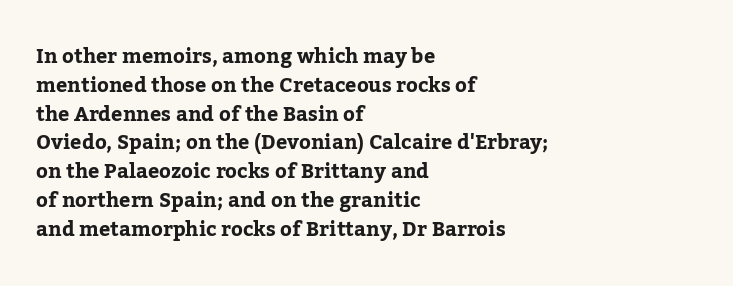
The image shows 20 px text type, upright; set left-aligned, normal line spacing (1.44x), normal letter spacing, not underlined.
